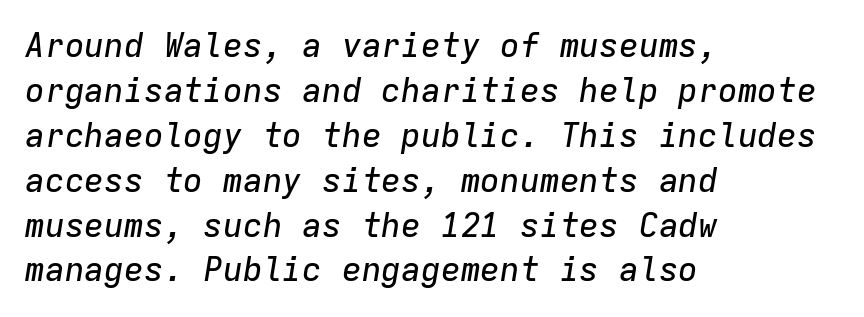
{"italic": "yes", "lean": "right", "slant_degrees": 9, "width": "normal", "stroke_contrast": "low", "x_height": "medium", "monospaced": "yes", "underline": "no", "align": "left", "line_spacing": "normal", "line_spacing_ratio": 1.36, "letter_spacing": "normal", "letter_spacing_em": 0.0, "glyph_px": 33}
